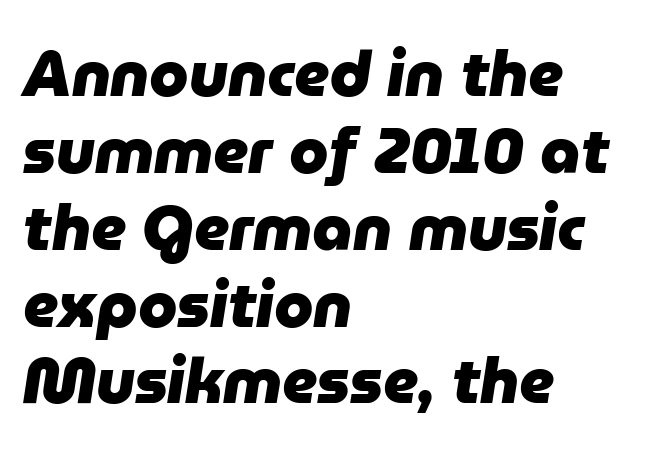
Plenty of ink on the page — the face is bold. The rendering anchors every line to the left-hand side. Anything drawn beneath the words? Only blank space. The face used here has a pronounced slope to its letters. Think of a printed novel: that variable character pitch is what you see here.
